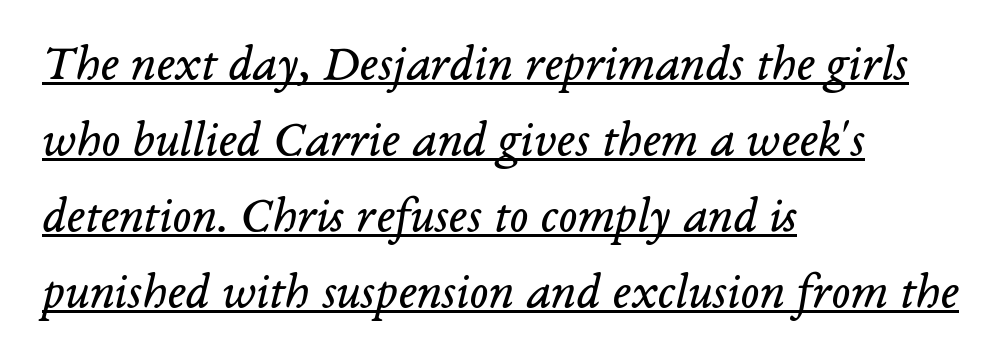
The rendering uses natural spacing where letterforms have individual widths. Does a line run under the words? Yes, clearly. Look at the bottom of the vertical strokes: they flare into serifs here. Evenly set lines give the paragraph a standard silhouette.
